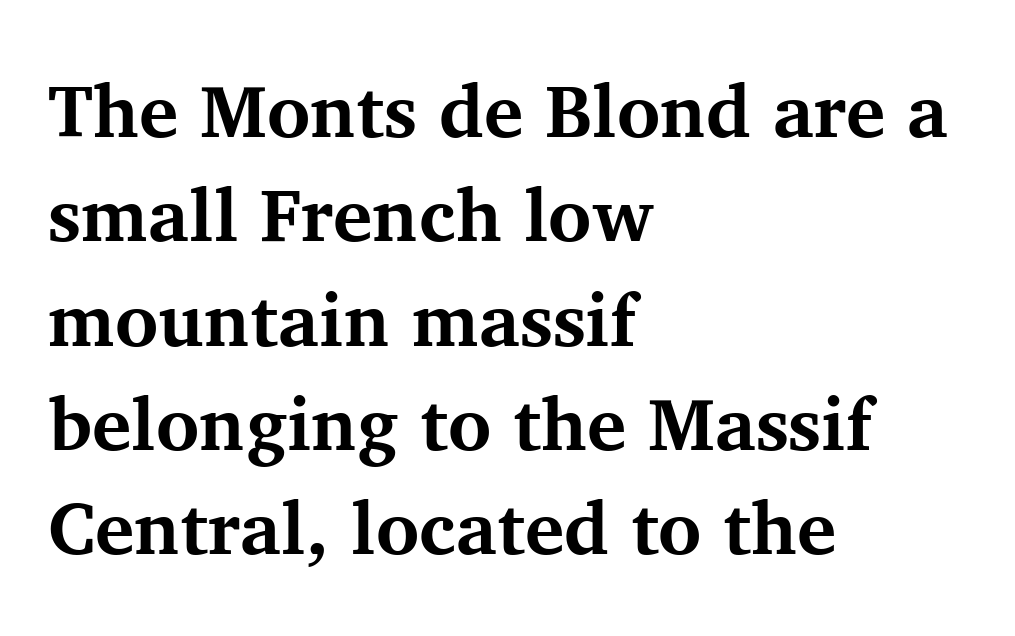
A typesetter would call this proportional, since set widths differ per character. This sample uses a serif face. Plain, unruled lines of type. This is roman type, the default non-slanted kind. How would I describe the line gaps? Plain and ordinary. The type is set solid horizontally, with unmodified tracking.
